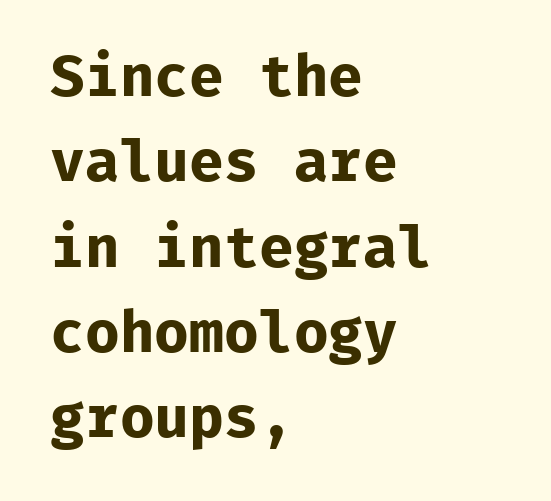
Letter spacing: default. Reading down the column, the eye jumps a familiar distance to each next line. Any mark beneath the type? The region is blank. Think of a typewriter: that constant character pitch is what you see here.
